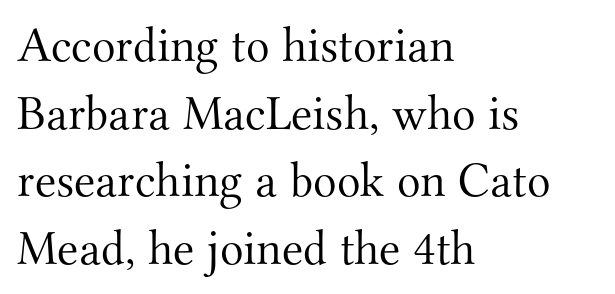
Descenders are the only things crossing below the line. The face looks like a standard text weight, possibly lighter. The letterforms sit shoulder to shoulder at normal distance. A typesetter would call this proportional, since set widths differ per character. Vertical strokes here are truly vertical. The glyphs in this specimen are seriffed.
